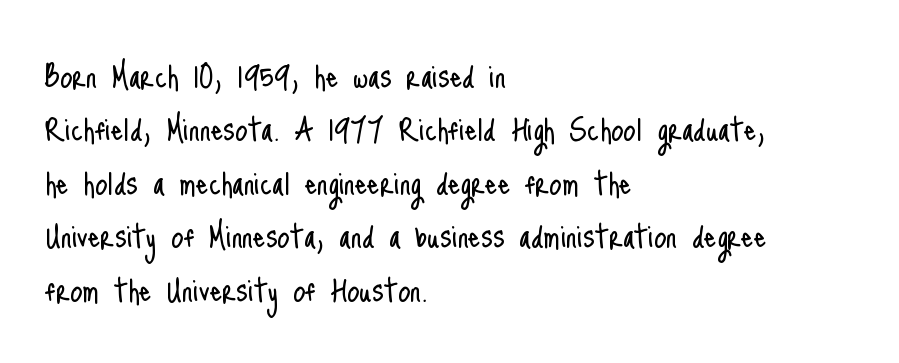
The typeface chosen for these lines omits serifs. Regular leading. Each letter keeps its own natural width here, so spacing adapts to shape. Descenders hang freely into open space. The lines in this sample share a left origin and differ only in where they stop. The axis of the letterforms is exactly vertical.
